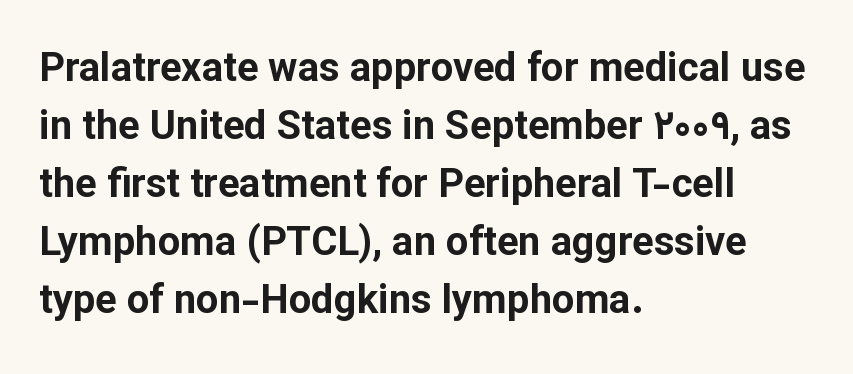
{"serif": "no", "italic": "no", "bold": "yes", "weight": "bold", "width": "normal", "stroke_contrast": "low", "x_height": "medium", "monospaced": "no", "underline": "no", "align": "left", "line_spacing": "normal", "line_spacing_ratio": 1.45, "letter_spacing": "normal", "letter_spacing_em": 0.0, "glyph_px": 40}
